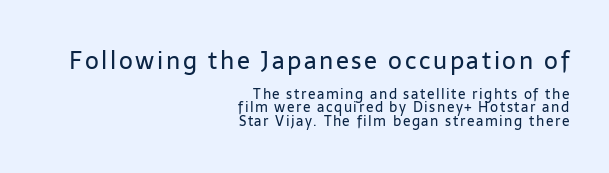
{"italic": "no", "bold": "no", "underline": "no", "align": "right", "line_spacing": "tight", "line_spacing_ratio": 0.95, "larger_block": "first", "size_ratio": 1.71, "glyph_px": 24}
